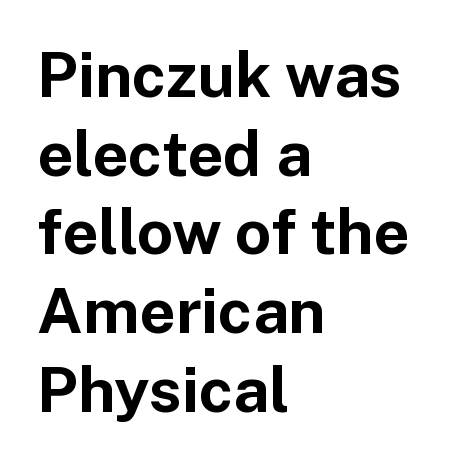
{"serif": "no", "italic": "no", "bold": "yes", "weight": "bold", "width": "normal", "stroke_contrast": "low", "x_height": "medium", "monospaced": "no", "underline": "no", "align": "left", "line_spacing": "normal", "line_spacing_ratio": 1.25, "letter_spacing": "normal", "letter_spacing_em": 0.0, "glyph_px": 63}
